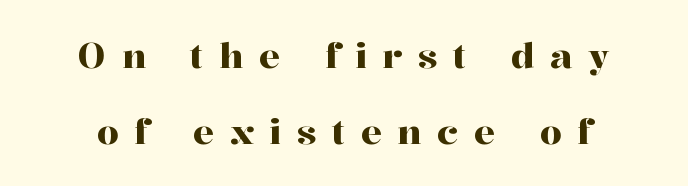
The setting favours the middle, as headings and verse often do. A great deal of white space separates one row of letters from the next. Notice how the stems are strictly vertical — no italics here. A typesetter would call this proportional, since set widths differ per character. Anything drawn beneath the words? Only blank space. This sample uses a serif face.
